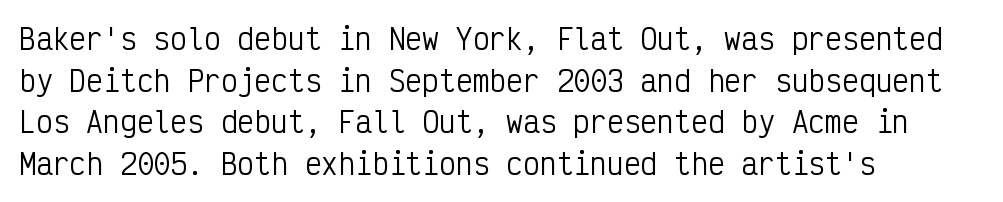
The image shows 28 px regular-weight, condensed sans-serif type, upright, monospaced; set left-aligned, normal line spacing (1.49x), normal letter spacing, not underlined; low stroke contrast and a medium x-height.
